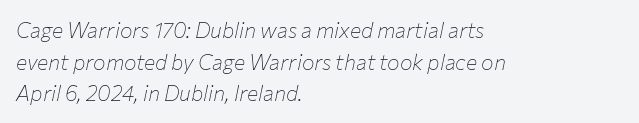
The image shows 21 px text type, italic (leaning right); set left-aligned, normal line spacing (1.51x), normal letter spacing, not underlined.
